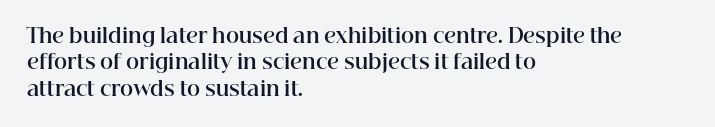
No extra tracking has been applied to these lines. The font is running at its bold setting. Students, observe: this is what conventionally led text looks like. Ascenders rise straight up at ninety degrees.
